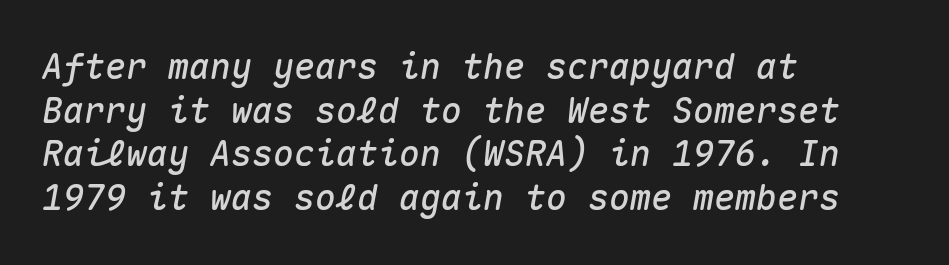
The image shows 35 px text type, italic (leaning right), monospaced; set left-aligned, normal line spacing (1.25x), normal letter spacing, not underlined; medium stroke contrast and a medium x-height.
